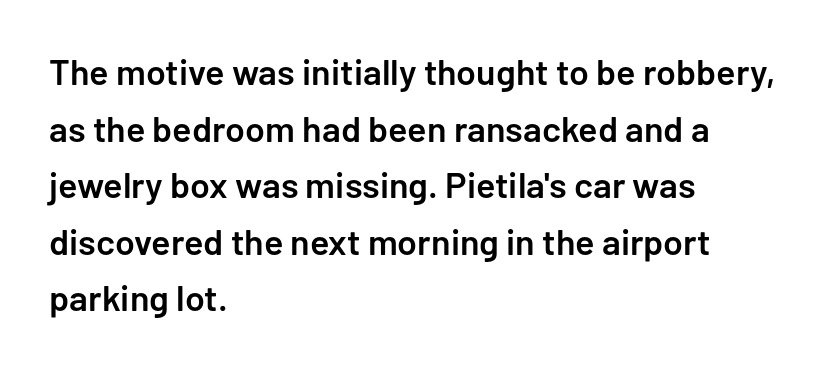
This is the regular roman posture of the typeface. Leftover space on each line is placed entirely after the last word. The typeface chosen for these lines omits serifs. How would I describe the line gaps? Plain and ordinary.
